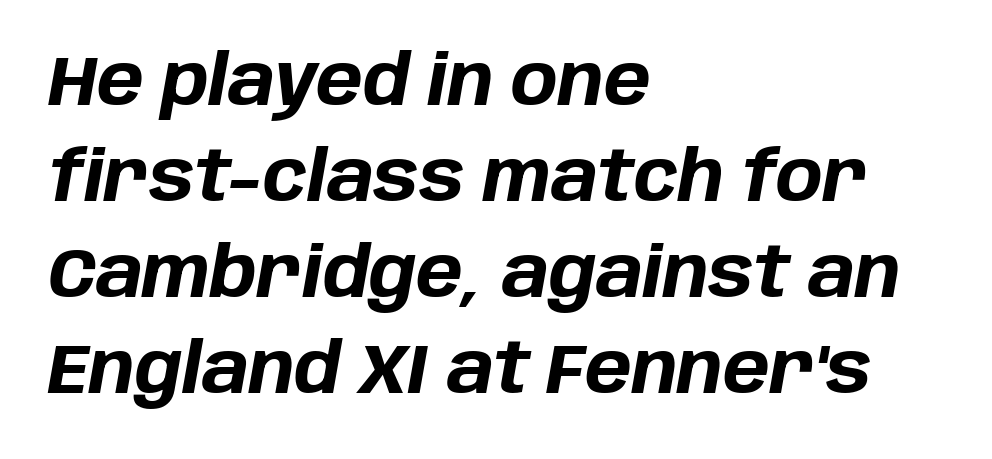
{"italic": "yes", "lean": "right", "slant_degrees": 10, "bold": "yes", "weight": "bold", "width": "normal", "stroke_contrast": "low", "x_height": "large", "monospaced": "no", "underline": "no", "align": "left", "line_spacing": "normal", "line_spacing_ratio": 1.37, "letter_spacing": "normal", "letter_spacing_em": 0.0, "glyph_px": 70}
